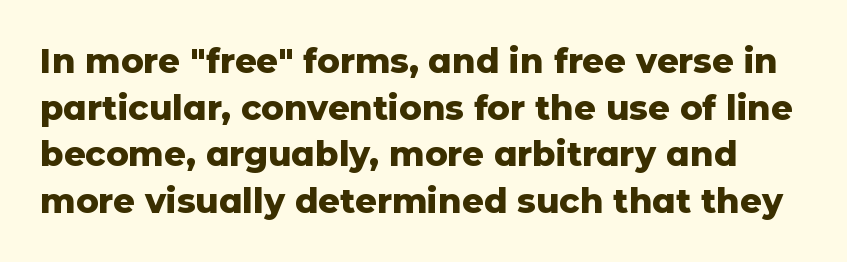
{"serif": "no", "italic": "no", "bold": "yes", "weight": "heavy", "width": "normal", "stroke_contrast": "low", "x_height": "medium", "monospaced": "no", "underline": "no", "line_spacing": "normal", "line_spacing_ratio": 1.37, "letter_spacing": "normal", "letter_spacing_em": 0.0, "glyph_px": 34}
